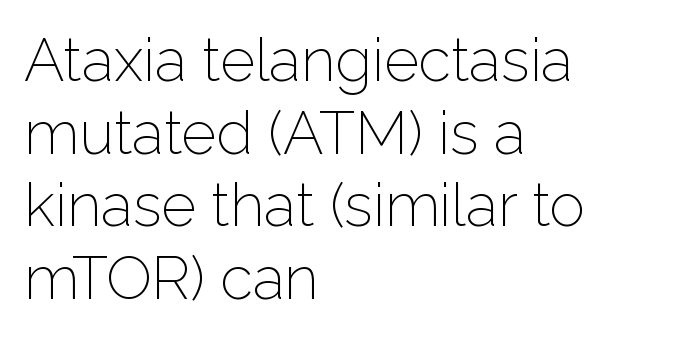
The image shows 60 px light sans-serif type, upright; set left-aligned, line spacing 1.21x, normal letter spacing, not underlined; low stroke contrast and a medium x-height.
